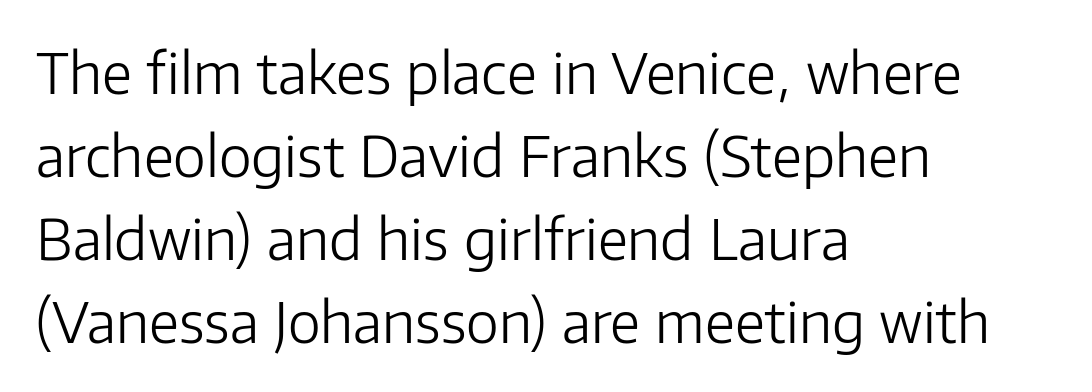
It's the straight-up-and-down kind of type. The typesetting does not lean heavy: it is not bold. This rendering leaves character spacing at its baseline value. Layout note: lines flush left. These lines are rendered in a variable-pitch font.
